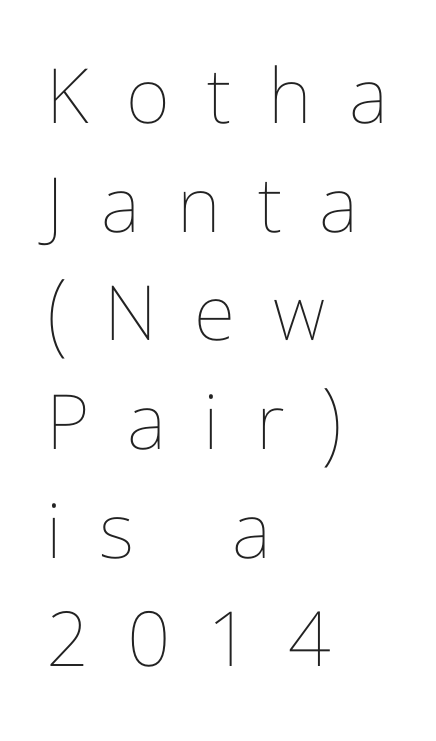
Q: Is the text bold? A: No.
Q: Is the text italic (slanted)? A: No, it is upright.
Q: Is the text underlined? A: No.
Q: How is the paragraph aligned? A: Left-aligned.
Q: Is the spacing between letters normal or unusually wide? A: Unusually wide.
Q: Is the spacing between lines tight, normal or loose? A: Normal.
Q: Width (condensed, normal, or wide)? A: Condensed.
Q: Stroke contrast? A: Low.
Q: x-height? A: Medium.
Q: Monospaced? A: No.
